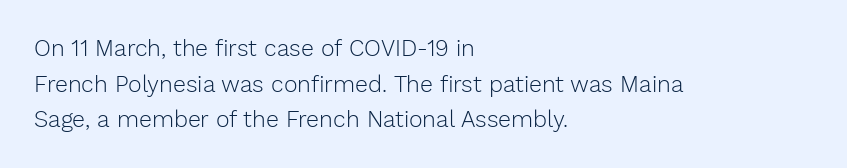
The image shows 23 px text type, upright; set left-aligned, normal line spacing (1.55x), normal letter spacing, not underlined.
